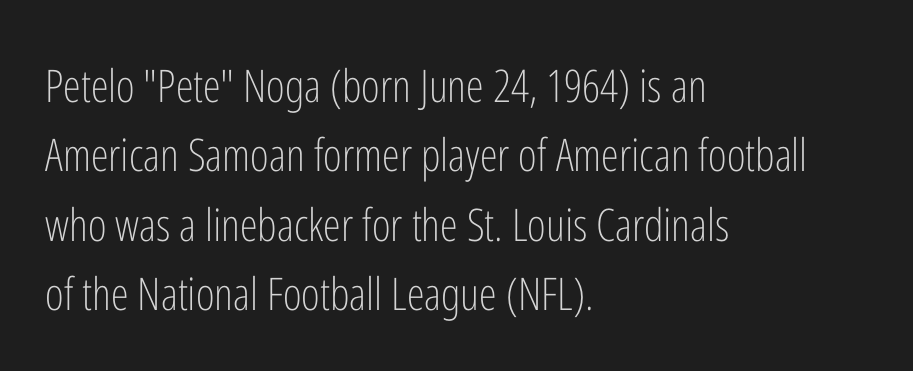
Q: Is the text bold? A: No.
Q: Is the text italic (slanted)? A: No, it is upright.
Q: Is the typeface a serif or a sans-serif typeface? A: Sans-serif.
Q: Is the text underlined? A: No.
Q: How is the paragraph aligned? A: Left-aligned.
Q: Is the spacing between letters normal or unusually wide? A: Normal.
Q: Is the spacing between lines tight, normal or loose? A: Normal.
Q: Width (condensed, normal, or wide)? A: Condensed.
Q: Stroke contrast? A: Low.
Q: x-height? A: Medium.
Q: Monospaced? A: No.
